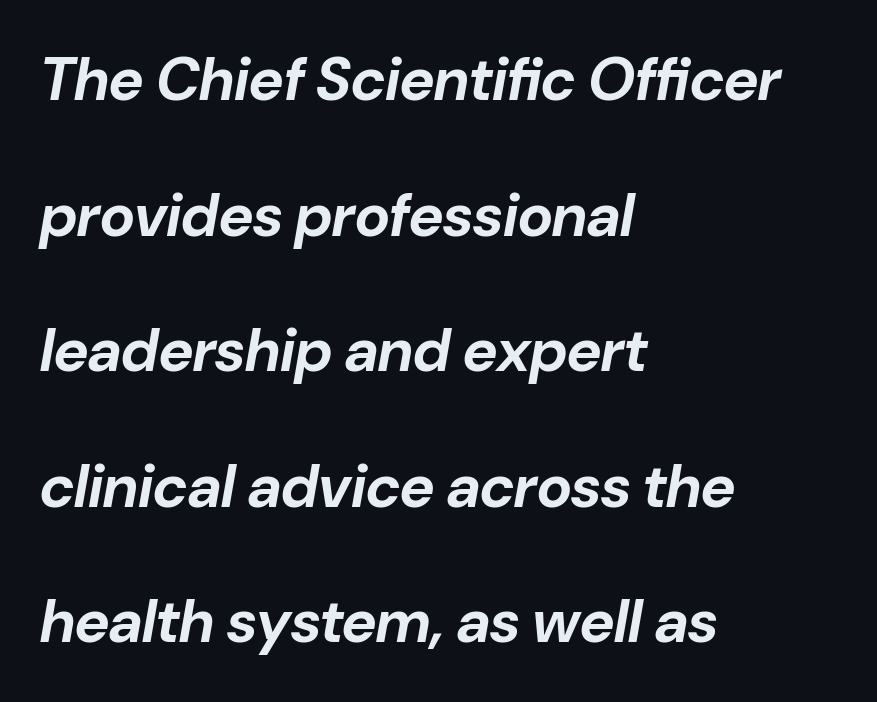
{"italic": "yes", "lean": "right", "slant_degrees": 10, "bold": "yes", "weight": "bold", "width": "normal", "stroke_contrast": "low", "x_height": "medium", "monospaced": "no", "underline": "no", "align": "left", "line_spacing": "loose", "line_spacing_ratio": 2.26, "letter_spacing": "normal", "letter_spacing_em": 0.0, "glyph_px": 60}
